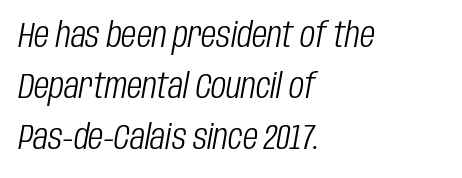
The face looks like a standard text weight, possibly lighter. Does the lettering tilt? It does — this is italic. If you measured baseline to baseline, you'd find a middling distance. This rendering uses left alignment, leaving the right contour irregular. The passage shown is not underscored anywhere.
